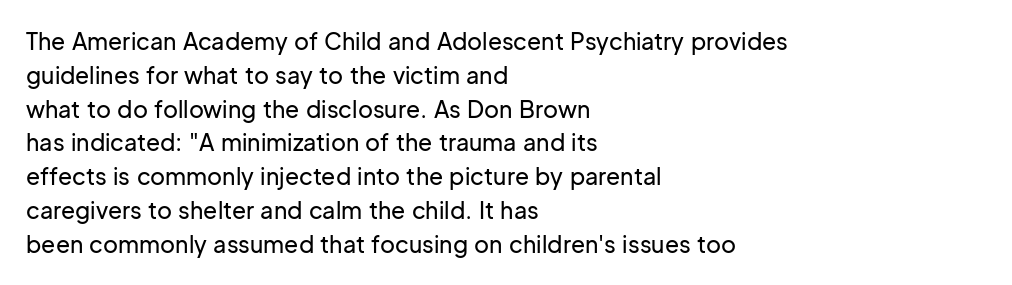
Q: Is the text italic (slanted)? A: No, it is upright.
Q: Is the text underlined? A: No.
Q: How is the paragraph aligned? A: Left-aligned.
Q: Is the spacing between letters normal or unusually wide? A: Normal.
Q: Is the spacing between lines tight, normal or loose? A: Normal.
